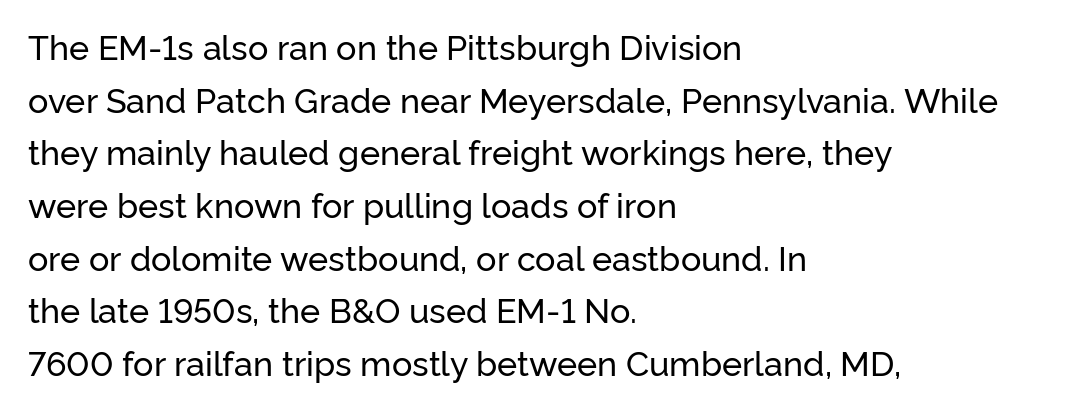
The image shows 34 px sans-serif type, upright; set left-aligned, normal line spacing (1.55x), normal letter spacing, not underlined; low stroke contrast and a medium x-height.
